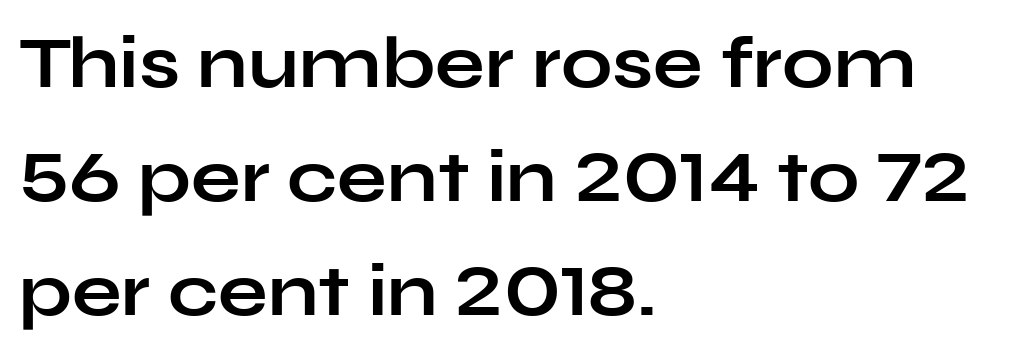
Q: Is the text bold? A: Yes.
Q: Is the text italic (slanted)? A: No, it is upright.
Q: Is the typeface a serif or a sans-serif typeface? A: Sans-serif.
Q: Is the text underlined? A: No.
Q: How is the paragraph aligned? A: Left-aligned.
Q: Is the spacing between letters normal or unusually wide? A: Normal.
Q: Is the spacing between lines tight, normal or loose? A: Normal.
Q: Width (condensed, normal, or wide)? A: Wide.
Q: Stroke contrast? A: Low.
Q: x-height? A: Medium.
Q: Monospaced? A: No.
